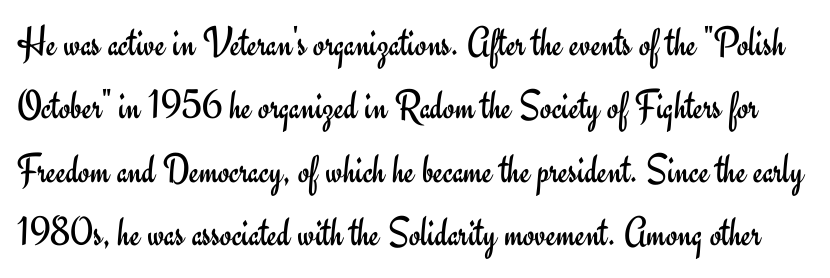
This sample has the flowing, uneven cadence of proportional lettering. Bare-footed words on every line. Check where the strokes stop: nothing finishes them off — pure sans.
